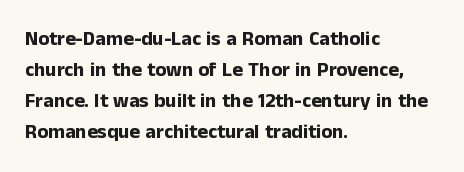
Q: Is the text bold? A: Yes.
Q: Is the text italic (slanted)? A: No, it is upright.
Q: Is the text underlined? A: No.
Q: How is the paragraph aligned? A: Left-aligned.
Q: Is the spacing between letters normal or unusually wide? A: Normal.
Q: Is the spacing between lines tight, normal or loose? A: Normal.
